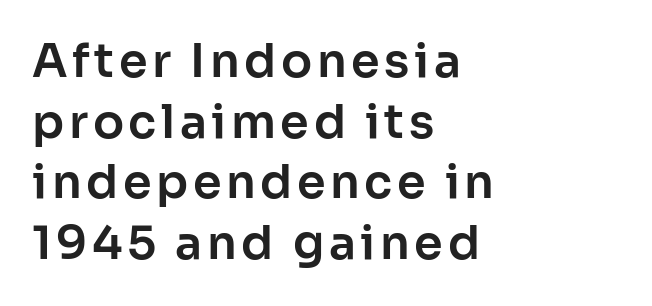
The image shows 46 px sans-serif type, upright; set left-aligned, normal line spacing (1.32x), not underlined; low stroke contrast and a medium x-height.
